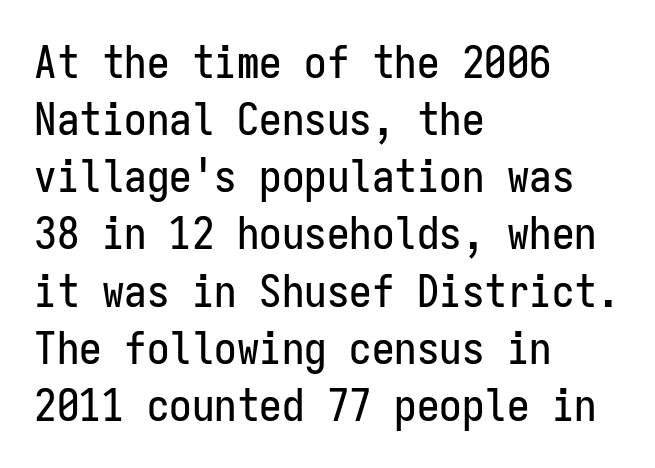
{"serif": "no", "italic": "no", "width": "condensed", "stroke_contrast": "low", "x_height": "medium", "monospaced": "yes", "underline": "no", "align": "left", "line_spacing": "normal", "line_spacing_ratio": 1.27, "letter_spacing": "normal", "letter_spacing_em": 0.0, "glyph_px": 45}
